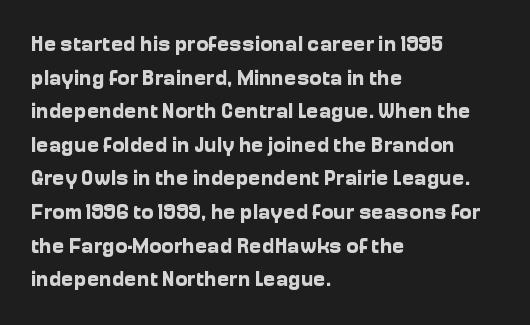
Q: Is the text bold? A: Yes.
Q: Is the text italic (slanted)? A: No, it is upright.
Q: Is the text underlined? A: No.
Q: How is the paragraph aligned? A: Left-aligned.
Q: Is the spacing between letters normal or unusually wide? A: Normal.
Q: Is the spacing between lines tight, normal or loose? A: Normal.
